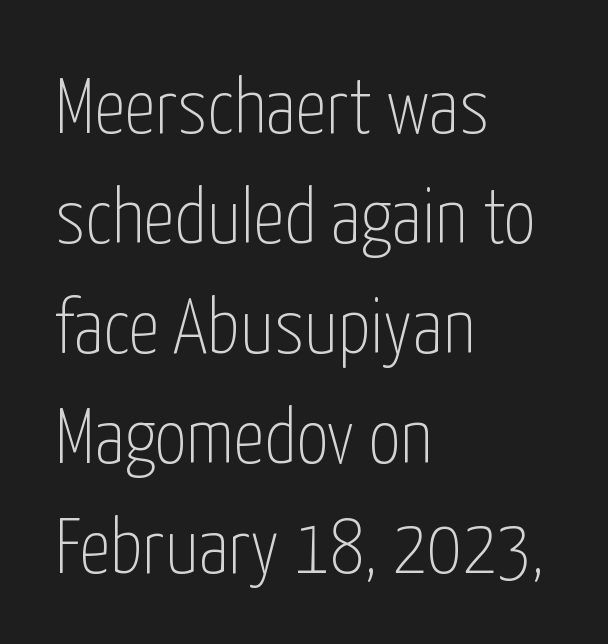
Q: Is the text bold? A: No.
Q: Is the text italic (slanted)? A: No, it is upright.
Q: Is the typeface a serif or a sans-serif typeface? A: Sans-serif.
Q: Is the text underlined? A: No.
Q: How is the paragraph aligned? A: Left-aligned.
Q: Is the spacing between letters normal or unusually wide? A: Normal.
Q: Is the spacing between lines tight, normal or loose? A: Normal.
Q: Width (condensed, normal, or wide)? A: Condensed.
Q: Stroke contrast? A: Low.
Q: x-height? A: Medium.
Q: Monospaced? A: No.
